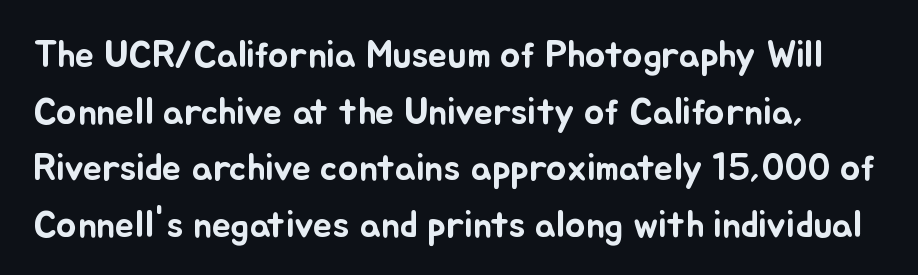
Q: Is the text italic (slanted)? A: No, it is upright.
Q: Is the text underlined? A: No.
Q: Is the spacing between letters normal or unusually wide? A: Normal.
Q: Is the spacing between lines tight, normal or loose? A: Normal.
Q: Width (condensed, normal, or wide)? A: Normal.
Q: Stroke contrast? A: Low.
Q: x-height? A: Small.
Q: Monospaced? A: No.
